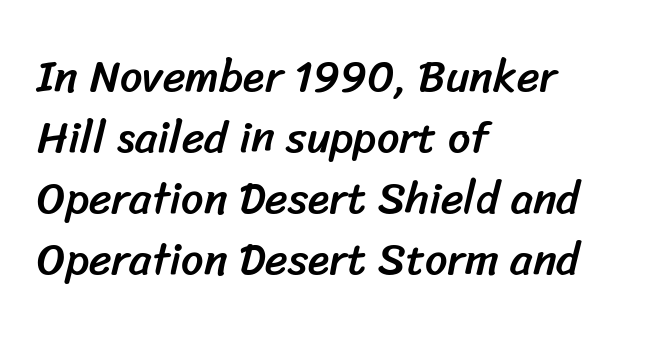
Stroke terminals: plain, sans-serif. Type without underlining. The rendering anchors every line to the left-hand side. Think of a printed novel: that variable character pitch is what you see here. A normal amount of white space separates one row of letters from the next.
